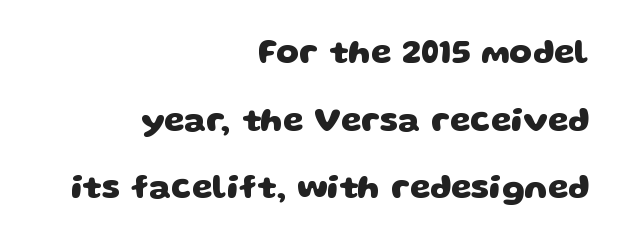
Q: Is the text bold? A: Yes.
Q: Is the typeface a serif or a sans-serif typeface? A: Sans-serif.
Q: Is the text underlined? A: No.
Q: How is the paragraph aligned? A: Right-aligned.
Q: Is the spacing between letters normal or unusually wide? A: Normal.
Q: Is the spacing between lines tight, normal or loose? A: Loose.
Q: Width (condensed, normal, or wide)? A: Wide.
Q: Stroke contrast? A: Low.
Q: x-height? A: Large.
Q: Monospaced? A: No.
